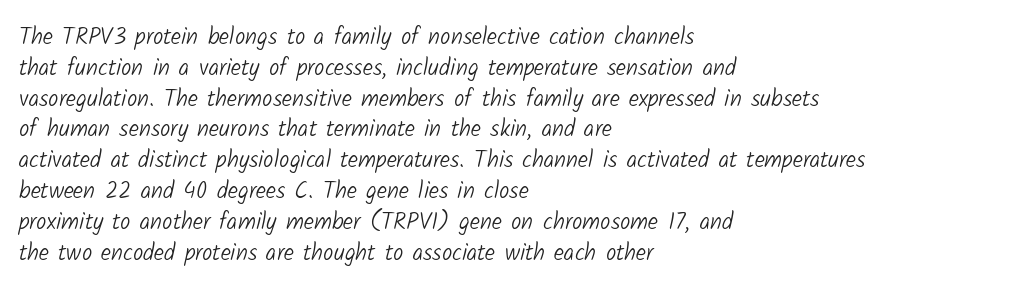
These glyphs show unthickened strokes, regular width or finer. If you measured baseline to baseline, you'd find a middling distance. Glance below the letters and you will spot only blank space. Line starts are locked; line ends wander. Honestly, the letter spacing is just normal — you wouldn't notice it.
